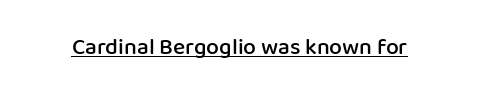
A typesetter would call this zero additional tracking. The rendered words wear a rule along their underside. Every character sits straight up, as roman type does. Typesetter's note: demi weight, one step under bold.
